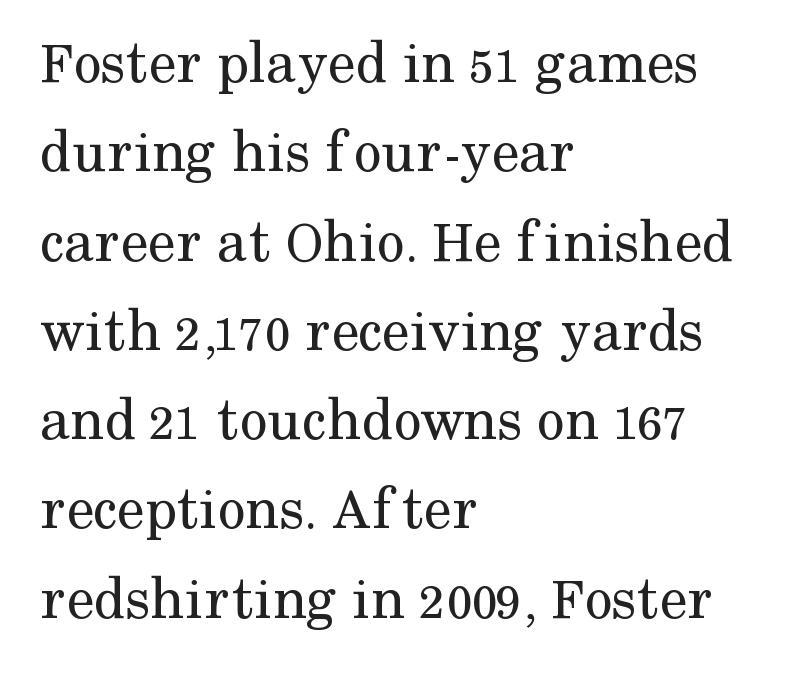
Q: Is the text bold? A: No.
Q: Is the text italic (slanted)? A: No, it is upright.
Q: Is the typeface a serif or a sans-serif typeface? A: Serif.
Q: Is the text underlined? A: No.
Q: How is the paragraph aligned? A: Left-aligned.
Q: Is the spacing between letters normal or unusually wide? A: Normal.
Q: Is the spacing between lines tight, normal or loose? A: Normal.
Q: Width (condensed, normal, or wide)? A: Normal.
Q: Stroke contrast? A: Medium.
Q: x-height? A: Medium.
Q: Monospaced? A: No.
